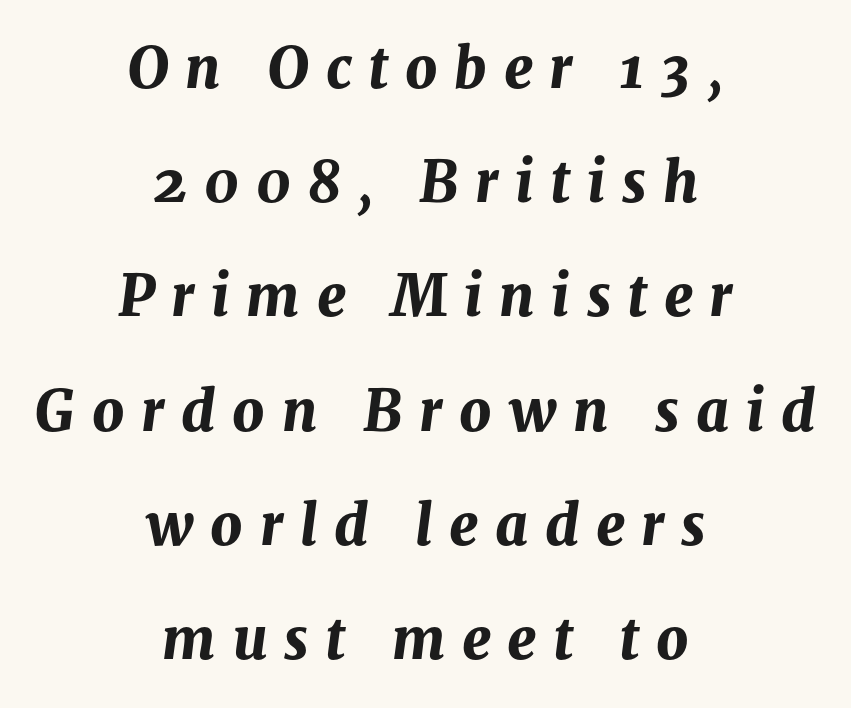
{"italic": "yes", "lean": "right", "slant_degrees": 8, "bold": "yes", "weight": "bold", "width": "normal", "stroke_contrast": "medium", "x_height": "medium", "monospaced": "no", "underline": "no", "align": "center", "line_spacing": "loose", "line_spacing_ratio": 2.04, "letter_spacing": "wide", "letter_spacing_em": 0.3, "glyph_px": 56}
